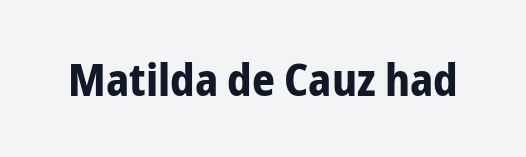
Think of a printed novel: that variable character pitch is what you see here. Quick note: underline off. Are there feet on the stems? There aren't — it's a sans. In terms of letterspacing, this is plain default setting.
